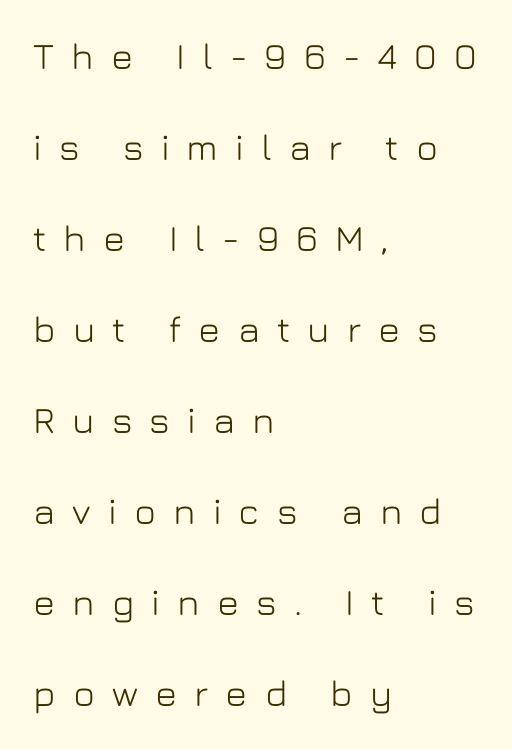
{"serif": "no", "italic": "no", "width": "normal", "stroke_contrast": "low", "x_height": "medium", "monospaced": "no", "underline": "no", "align": "left", "line_spacing": "loose", "line_spacing_ratio": 2.46, "letter_spacing": "wide", "letter_spacing_em": 0.46, "glyph_px": 37}
